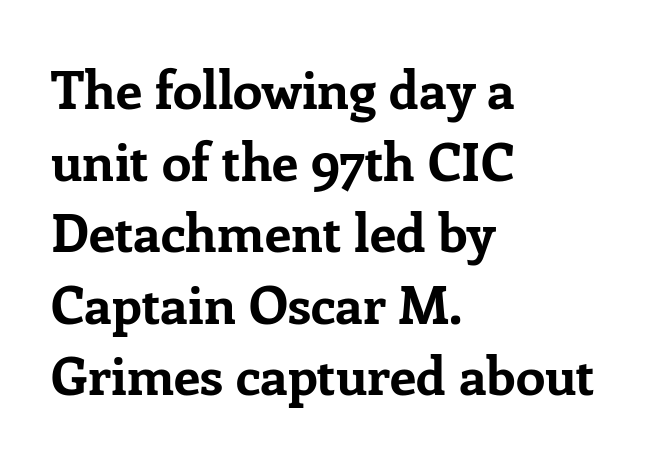
{"serif": "yes", "italic": "no", "bold": "yes", "weight": "bold", "width": "normal", "stroke_contrast": "low", "x_height": "medium", "monospaced": "no", "underline": "no", "align": "left", "line_spacing": "normal", "line_spacing_ratio": 1.35, "letter_spacing": "normal", "letter_spacing_em": 0.0, "glyph_px": 53}
